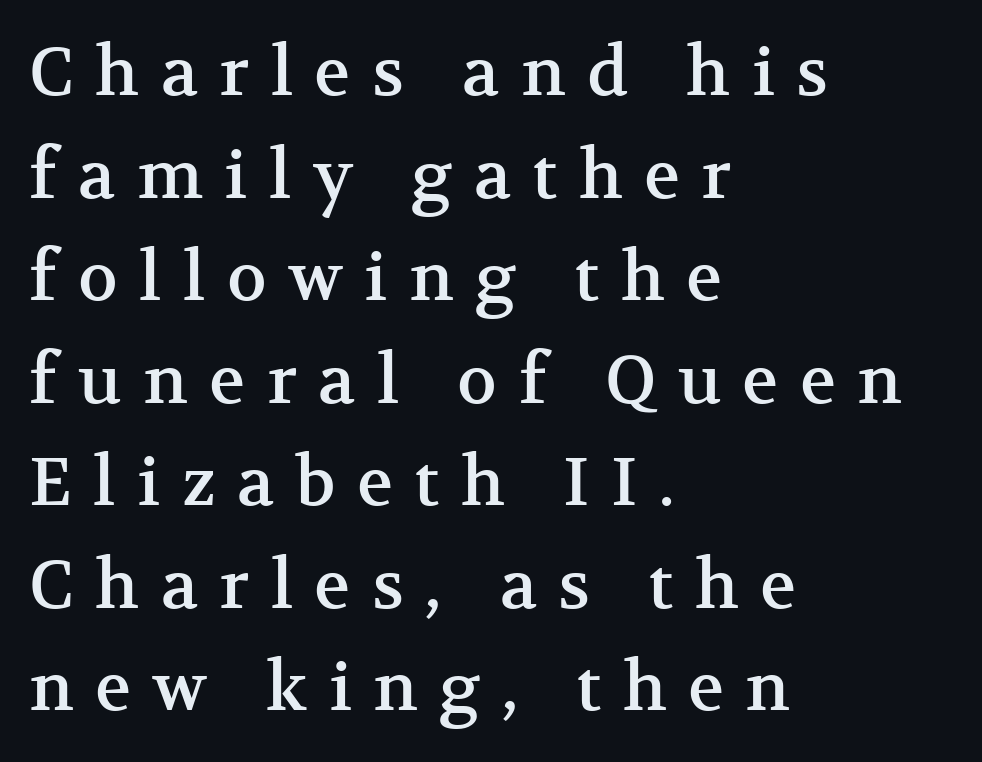
Q: Is the text italic (slanted)? A: No, it is upright.
Q: Is the typeface a serif or a sans-serif typeface? A: Serif.
Q: Is the text underlined? A: No.
Q: How is the paragraph aligned? A: Left-aligned.
Q: Is the spacing between letters normal or unusually wide? A: Unusually wide.
Q: Is the spacing between lines tight, normal or loose? A: Normal.
Q: Width (condensed, normal, or wide)? A: Normal.
Q: Stroke contrast? A: Medium.
Q: x-height? A: Medium.
Q: Monospaced? A: No.
